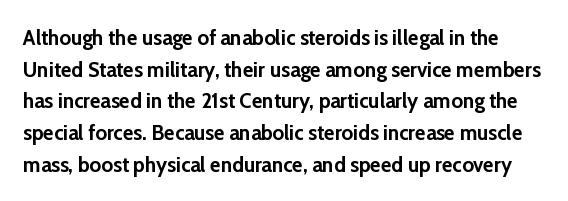
Descenders are the only things crossing below the line. The sample has been set heavy, in full bold. Honestly, the letter spacing is just normal — you wouldn't notice it. The letters stand upright; this is a roman face.
